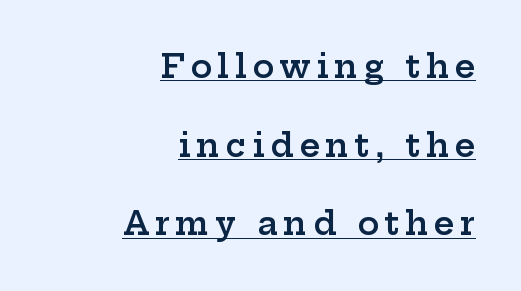
Q: Is the text bold? A: Semi-bold.
Q: Is the text italic (slanted)? A: No, it is upright.
Q: Is the typeface a serif or a sans-serif typeface? A: Serif.
Q: Is the text underlined? A: Yes.
Q: How is the paragraph aligned? A: Right-aligned.
Q: Is the spacing between lines tight, normal or loose? A: Loose.
Q: Width (condensed, normal, or wide)? A: Wide.
Q: Stroke contrast? A: Low.
Q: x-height? A: Medium.
Q: Monospaced? A: No.
